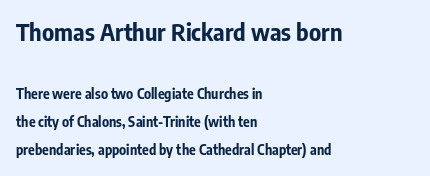
{"italic": "no", "bold": "yes", "underline": "no", "align": "left", "line_spacing": "loose", "line_spacing_ratio": 2.02, "letter_spacing": "normal", "letter_spacing_em": 0.0, "larger_block": "first", "size_ratio": 1.71, "glyph_px": 24}
